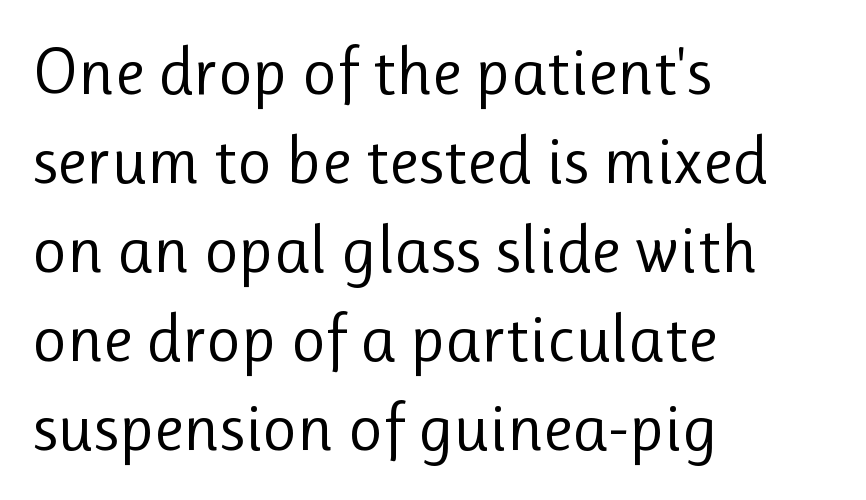
Q: Is the text bold? A: No.
Q: Is the text italic (slanted)? A: No, it is upright.
Q: Is the typeface a serif or a sans-serif typeface? A: Sans-serif.
Q: Is the text underlined? A: No.
Q: How is the paragraph aligned? A: Left-aligned.
Q: Is the spacing between letters normal or unusually wide? A: Normal.
Q: Is the spacing between lines tight, normal or loose? A: Normal.
Q: Width (condensed, normal, or wide)? A: Normal.
Q: Stroke contrast? A: Low.
Q: x-height? A: Medium.
Q: Monospaced? A: No.
